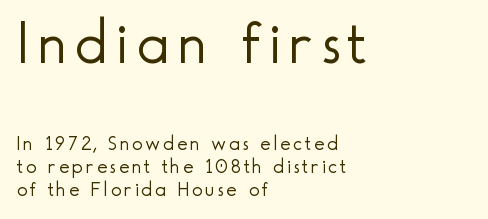
Q: Is the text bold? A: No.
Q: Is the text italic (slanted)? A: No, it is upright.
Q: Is the typeface a serif or a sans-serif typeface? A: Sans-serif.
Q: Is the text underlined? A: No.
Q: How is the paragraph aligned? A: Left-aligned.
Q: Is the spacing between lines tight, normal or loose? A: Tight.
Q: Which block of text is set in a larger size, the first (top) or the second (bottom)? A: The first (top) one.
Q: Width (condensed, normal, or wide)? A: Normal.
Q: x-height? A: Small.
Q: Monospaced? A: No.
